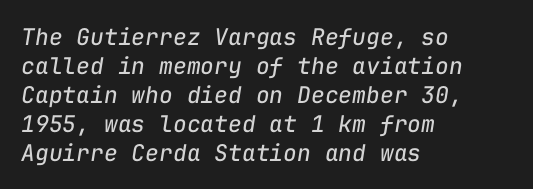
{"italic": "yes", "lean": "right", "slant_degrees": 9, "bold": "no", "underline": "no", "align": "left", "line_spacing": "normal", "line_spacing_ratio": 1.26, "letter_spacing": "normal", "letter_spacing_em": 0.0, "glyph_px": 23}
